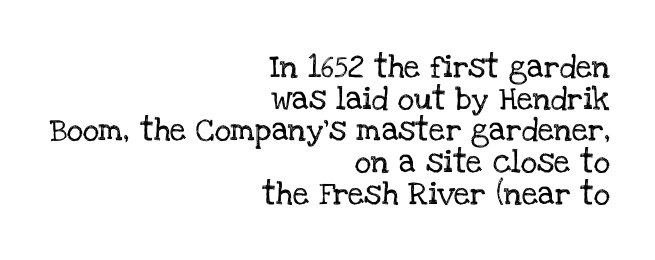
{"italic": "no", "underline": "no", "align": "right", "line_spacing": "normal", "line_spacing_ratio": 1.38, "letter_spacing": "normal", "letter_spacing_em": 0.0, "glyph_px": 23}
